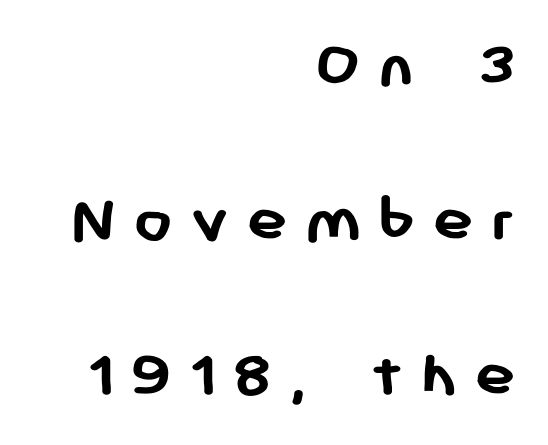
The face used here has the dense, thick strokes of a bold. The lines are quadded right. The letters stand upright; this is a roman face. Rule under the text: the space is simply empty.
